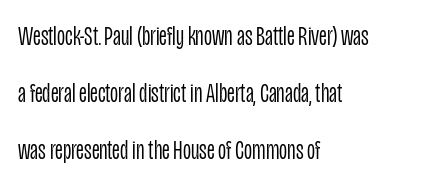
{"serif": "no", "italic": "no", "bold": "no", "weight": "light", "width": "condensed", "stroke_contrast": "low", "x_height": "large", "monospaced": "no", "underline": "no", "align": "left", "line_spacing": "loose", "line_spacing_ratio": 2.03, "letter_spacing": "normal", "letter_spacing_em": 0.0, "glyph_px": 28}
